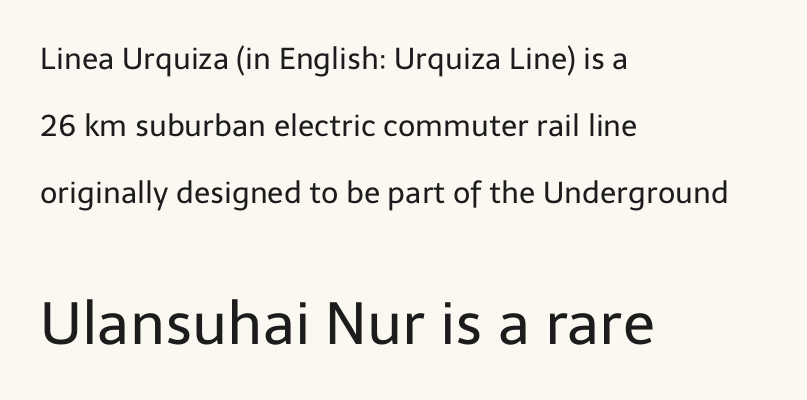
The letterforms sit shoulder to shoulder at normal distance. Only glyphs here, with clear space below each row. Line starts are locked; line ends wander. Each letter keeps its own natural width here, so spacing adapts to shape. The type sits square on the baseline with zero lean. A light-to-regular cut is what we see here.
